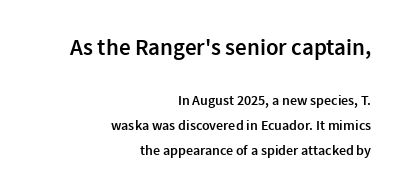
Q: Is the text bold? A: Semi-bold.
Q: Is the text italic (slanted)? A: No, it is upright.
Q: Is the text underlined? A: No.
Q: How is the paragraph aligned? A: Right-aligned.
Q: Is the spacing between letters normal or unusually wide? A: Normal.
Q: Which block of text is set in a larger size, the first (top) or the second (bottom)? A: The first (top) one.
